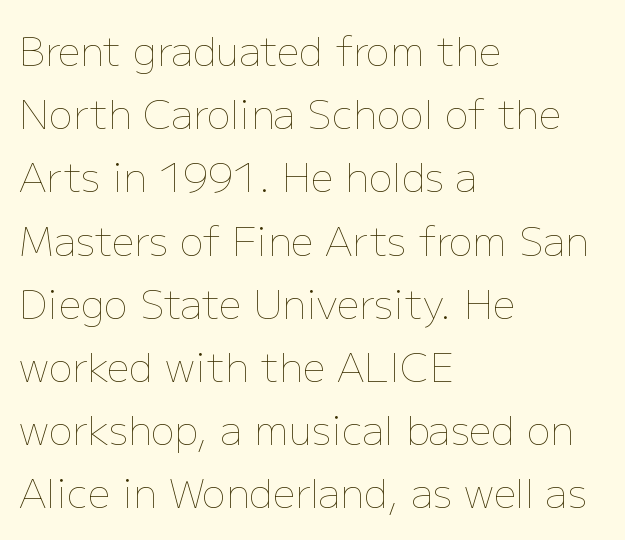
Line beginnings align vertically; line endings do not. Spacing verdict: proportional, widths tailored to each character. Words appear dense and cohesive because spacing is normal. Interline gaps are of average width in this sample.
